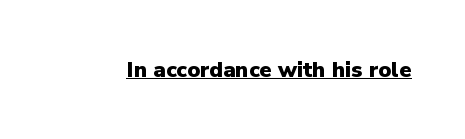
Q: Is the text bold? A: Yes.
Q: Is the text italic (slanted)? A: No, it is upright.
Q: Is the text underlined? A: Yes.
Q: Is the spacing between letters normal or unusually wide? A: Normal.
